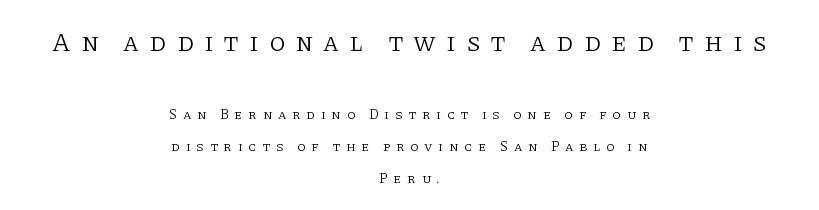
In CSS terms this would be text-align: center. The passage shown is not underscored anywhere. Summary of vertical rhythm: relaxed, with wide interline spacing. The earlier block is typeset at a bigger size than the later block. The typesetting does not lean heavy: it is not bold.
